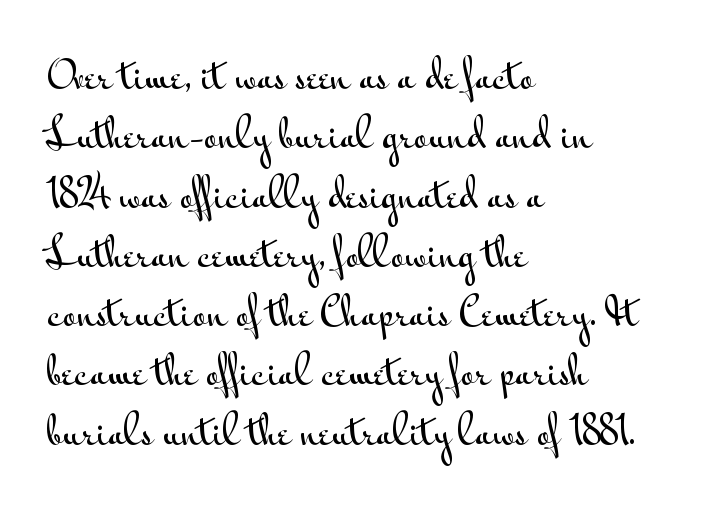
{"serif": "no", "width": "wide", "stroke_contrast": "medium", "x_height": "small", "monospaced": "no", "underline": "no", "align": "left", "line_spacing": "normal", "line_spacing_ratio": 1.56, "letter_spacing": "normal", "letter_spacing_em": 0.0, "glyph_px": 38}
